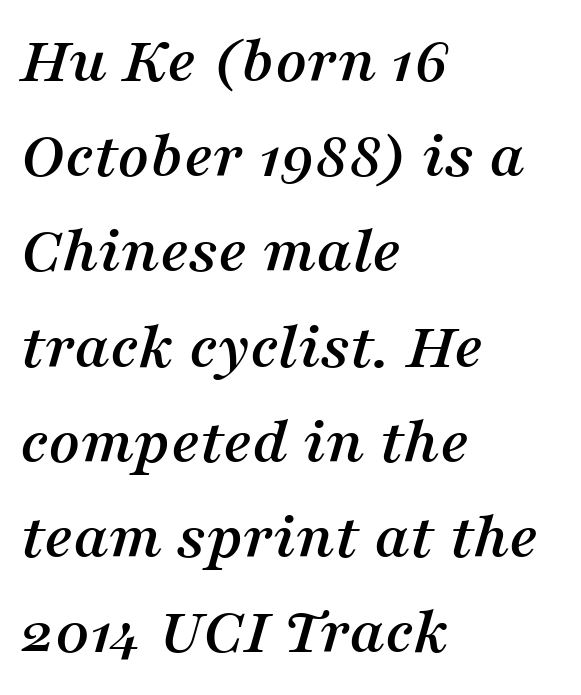
Q: Is the text italic (slanted)? A: Yes, it leans right by about 16 degrees.
Q: Is the typeface a serif or a sans-serif typeface? A: Serif.
Q: Is the text underlined? A: No.
Q: How is the paragraph aligned? A: Left-aligned.
Q: Is the spacing between letters normal or unusually wide? A: Normal.
Q: Is the spacing between lines tight, normal or loose? A: Normal.
Q: Width (condensed, normal, or wide)? A: Normal.
Q: Stroke contrast? A: Medium.
Q: x-height? A: Medium.
Q: Monospaced? A: No.
